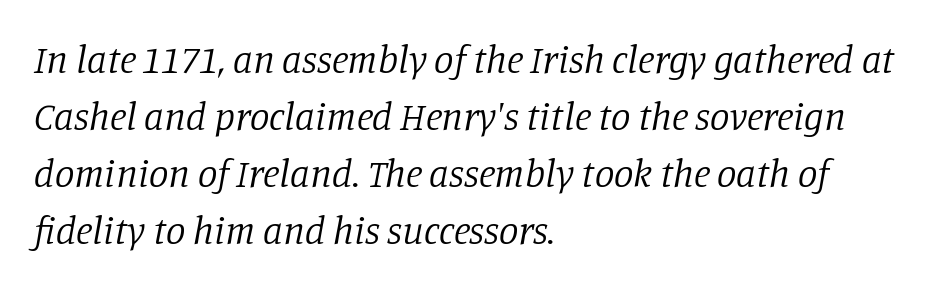
The image shows 39 px regular-weight serif type, italic (leaning right); set left-aligned, normal line spacing (1.46x), normal letter spacing, not underlined; low stroke contrast and a large x-height.
